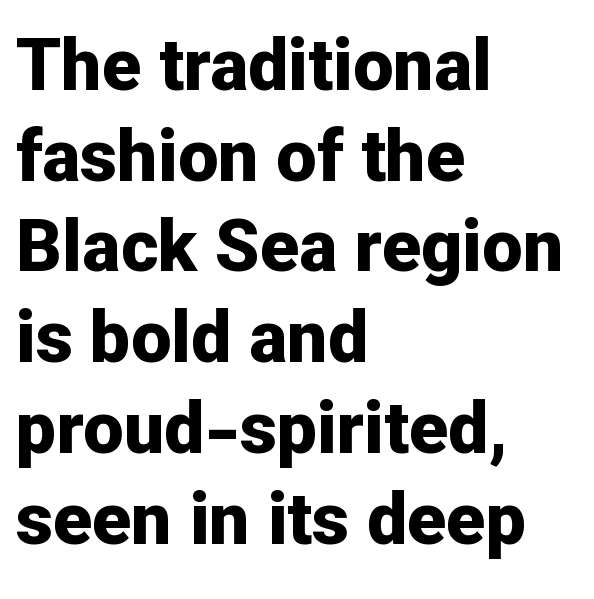
{"serif": "no", "italic": "no", "bold": "yes", "weight": "bold", "width": "normal", "stroke_contrast": "low", "x_height": "medium", "monospaced": "no", "underline": "no", "align": "left", "line_spacing": "normal", "line_spacing_ratio": 1.26, "letter_spacing": "normal", "letter_spacing_em": 0.0, "glyph_px": 72}
